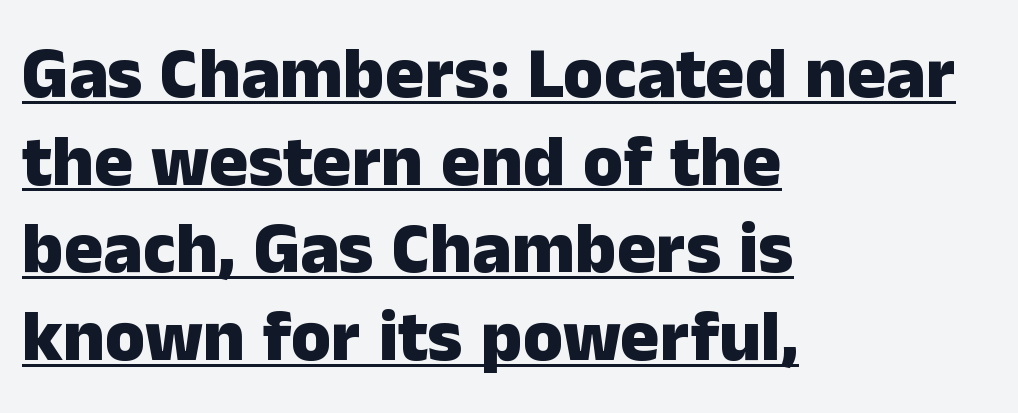
The image shows 73 px heavy sans-serif type, upright; set left-aligned, line spacing 1.2x, normal letter spacing, underlined; low stroke contrast and a medium x-height.
